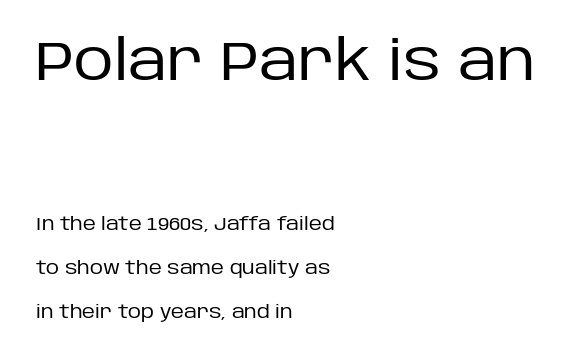
The image shows 55 px regular-weight sans-serif type, upright; set left-aligned, loose line spacing (2.45x), normal letter spacing, not underlined; the first (top) block is 3.06x larger; low stroke contrast and a large x-height.
